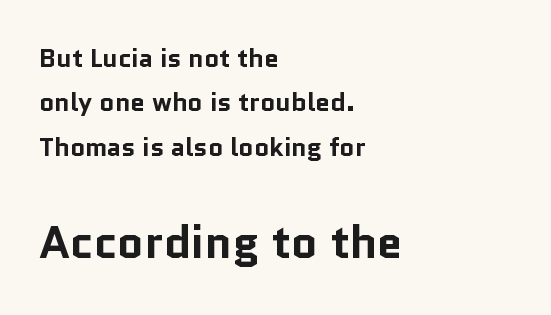
Q: Is the text bold? A: Yes.
Q: Is the text italic (slanted)? A: No, it is upright.
Q: Is the typeface a serif or a sans-serif typeface? A: Sans-serif.
Q: Is the text underlined? A: No.
Q: How is the paragraph aligned? A: Left-aligned.
Q: Is the spacing between letters normal or unusually wide? A: Normal.
Q: Which block of text is set in a larger size, the first (top) or the second (bottom)? A: The second (bottom) one.
Q: Width (condensed, normal, or wide)? A: Normal.
Q: Stroke contrast? A: Low.
Q: x-height? A: Medium.
Q: Monospaced? A: No.
